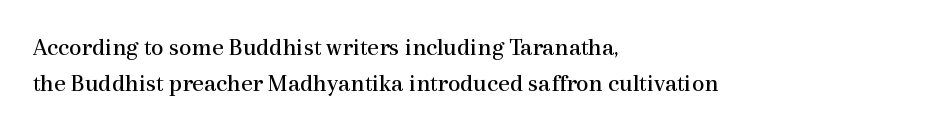
{"italic": "no", "bold": "no", "underline": "no", "align": "left", "line_spacing": "normal", "line_spacing_ratio": 1.46, "letter_spacing": "normal", "letter_spacing_em": 0.0, "glyph_px": 25}
